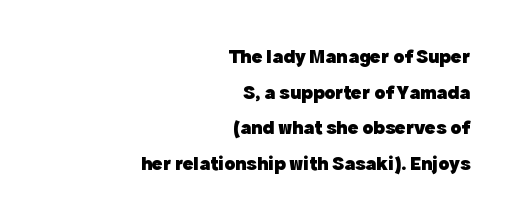
Q: Is the text bold? A: Yes.
Q: Is the text italic (slanted)? A: No, it is upright.
Q: Is the text underlined? A: No.
Q: How is the paragraph aligned? A: Right-aligned.
Q: Is the spacing between letters normal or unusually wide? A: Normal.
